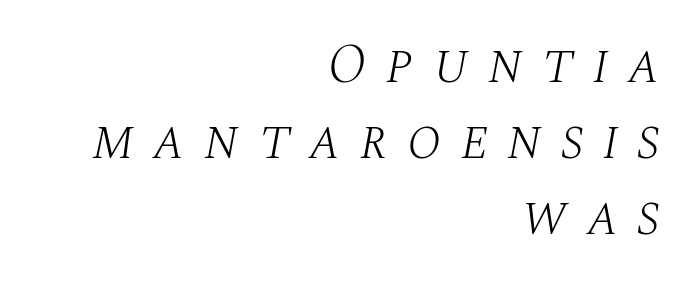
The image shows 56 px light serif type, italic (leaning right); set right-aligned, normal line spacing (1.36x), unusually wide letter spacing (+0.34 em), not underlined; medium stroke contrast and a large x-height.
